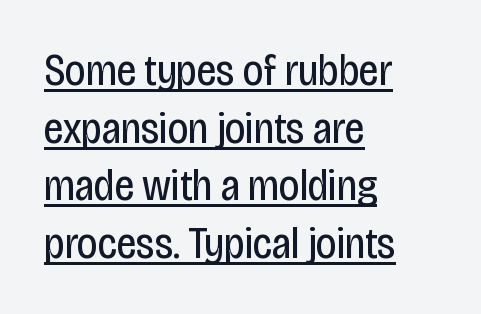
The image shows 44 px regular-weight, condensed sans-serif type, upright; set left-aligned, normal line spacing (1.31x), normal letter spacing, underlined; low stroke contrast and a large x-height.
